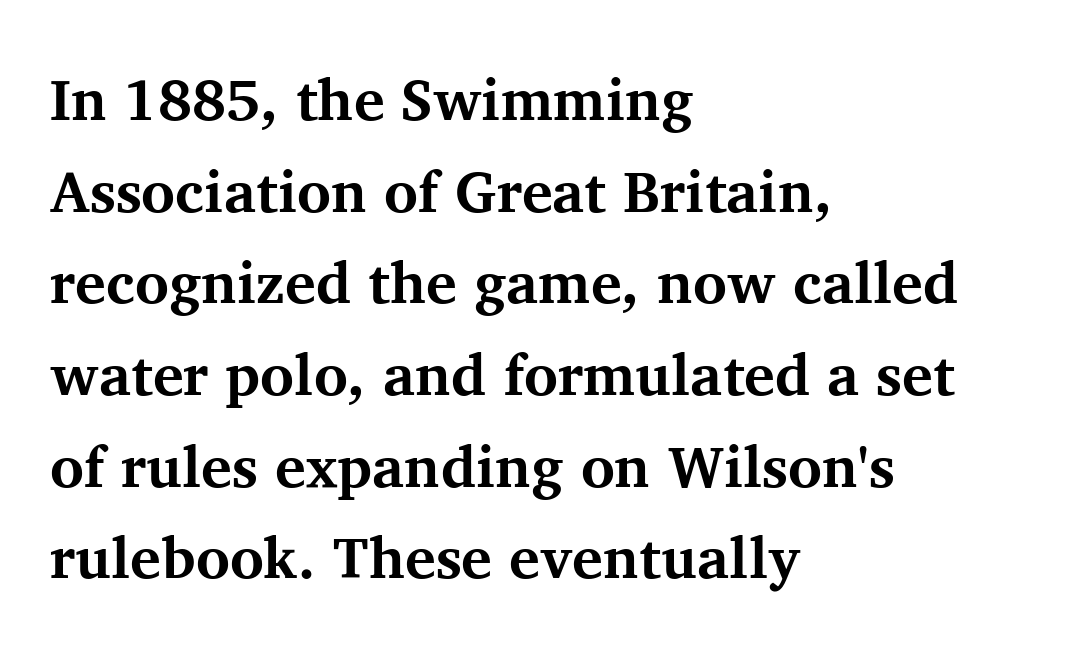
Yep, those are serifs on the letters. The typography opts for an upright posture over an oblique one. A typesetter would call this zero additional tracking. Weight: bold.
